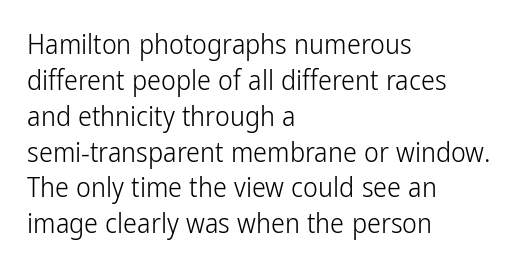
The passage shown is typeset with a sans-serif family. You could call the tracking neutral — neither tight nor loose. Varying glyph widths throughout — classic text-font behaviour. Italic? Not at all — the glyphs are vertical.
